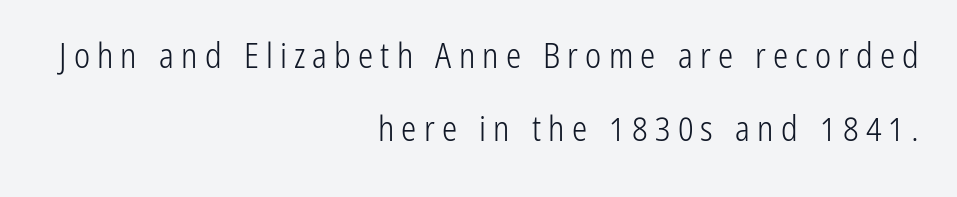
Q: Is the text bold? A: No.
Q: Is the text italic (slanted)? A: No, it is upright.
Q: Is the typeface a serif or a sans-serif typeface? A: Sans-serif.
Q: Is the text underlined? A: No.
Q: How is the paragraph aligned? A: Right-aligned.
Q: Is the spacing between letters normal or unusually wide? A: Unusually wide.
Q: Is the spacing between lines tight, normal or loose? A: Loose.
Q: Width (condensed, normal, or wide)? A: Condensed.
Q: Stroke contrast? A: Low.
Q: x-height? A: Medium.
Q: Monospaced? A: No.
